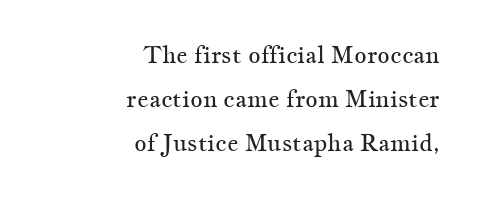
{"italic": "no", "bold": "no", "underline": "no", "align": "right", "line_spacing_ratio": 1.83, "letter_spacing": "normal", "letter_spacing_em": 0.0, "glyph_px": 24}
